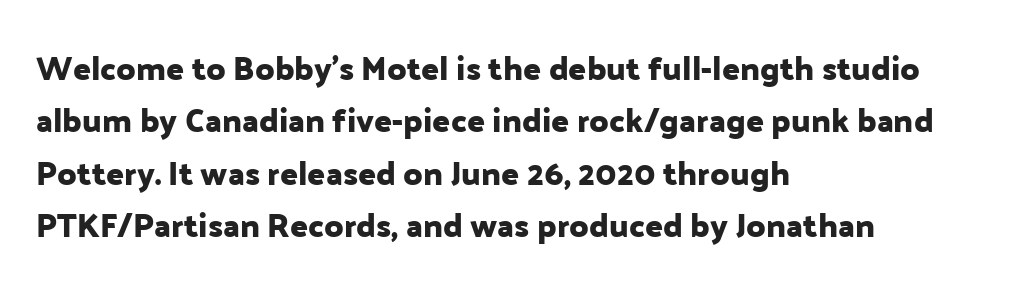
Q: Is the text italic (slanted)? A: No, it is upright.
Q: Is the typeface a serif or a sans-serif typeface? A: Sans-serif.
Q: Is the text underlined? A: No.
Q: How is the paragraph aligned? A: Left-aligned.
Q: Is the spacing between letters normal or unusually wide? A: Normal.
Q: Is the spacing between lines tight, normal or loose? A: Normal.
Q: Width (condensed, normal, or wide)? A: Normal.
Q: Stroke contrast? A: Low.
Q: x-height? A: Medium.
Q: Monospaced? A: No.
